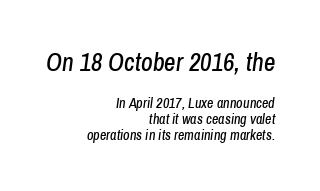
Q: Is the text italic (slanted)? A: Yes, it leans right by about 8 degrees.
Q: Is the text underlined? A: No.
Q: How is the paragraph aligned? A: Right-aligned.
Q: Is the spacing between letters normal or unusually wide? A: Normal.
Q: Is the spacing between lines tight, normal or loose? A: Tight.
Q: Which block of text is set in a larger size, the first (top) or the second (bottom)? A: The first (top) one.
